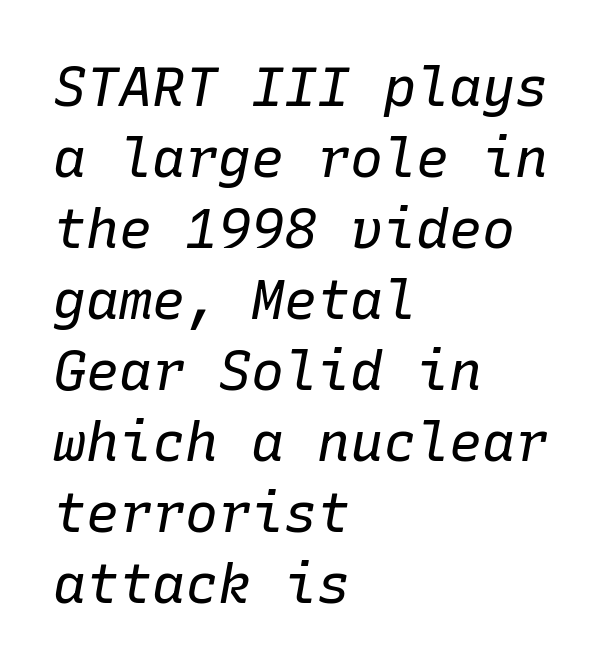
The image shows 55 px regular-weight type, italic (leaning right), monospaced; set left-aligned, normal line spacing (1.29x), normal letter spacing, not underlined; low stroke contrast and a medium x-height.
